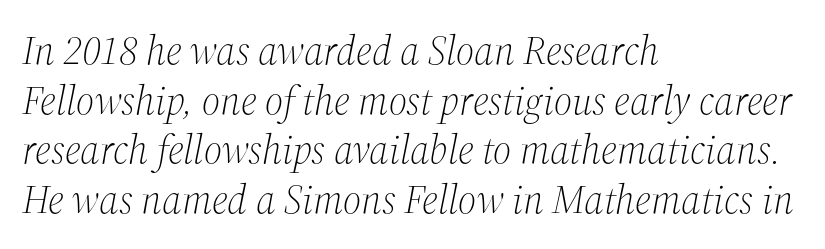
The image shows 40 px light serif type, italic (leaning right); set left-aligned, line spacing 1.24x, normal letter spacing, not underlined; medium stroke contrast and a medium x-height.
